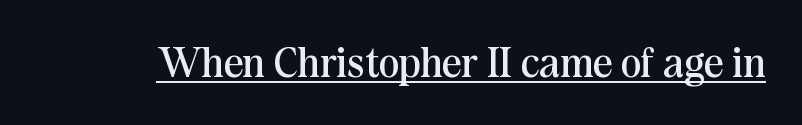
{"serif": "yes", "italic": "no", "bold": "no", "weight": "regular", "width": "normal", "stroke_contrast": "medium", "x_height": "medium", "monospaced": "no", "underline": "yes", "letter_spacing": "normal", "letter_spacing_em": 0.0, "glyph_px": 43}
